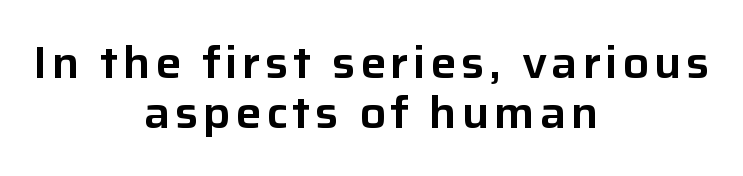
{"serif": "no", "italic": "no", "width": "normal", "stroke_contrast": "low", "x_height": "medium", "monospaced": "no", "underline": "no", "align": "center", "line_spacing": "tight", "line_spacing_ratio": 1.13, "glyph_px": 44}
